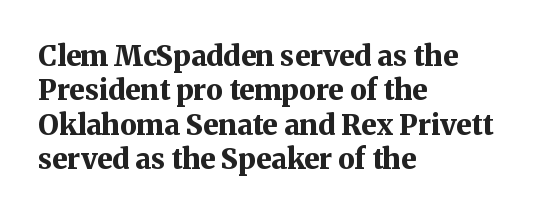
Any mark beneath the type? The region is blank. What stands out about the letter spacing? Nothing — it is the standard amount. The font's upright variant was chosen for this text. This rendering employs a face with finishing strokes, i.e., a serif. The paragraph has a hard left edge and a soft right edge.
